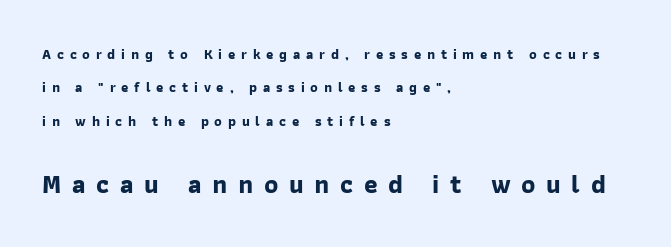
The rendering inserts visible extra space after every character. The area under the type is left untouched. Each glyph is drawn with heavy, bold strokes. Reading top to bottom, the characters get bigger at the block break.
